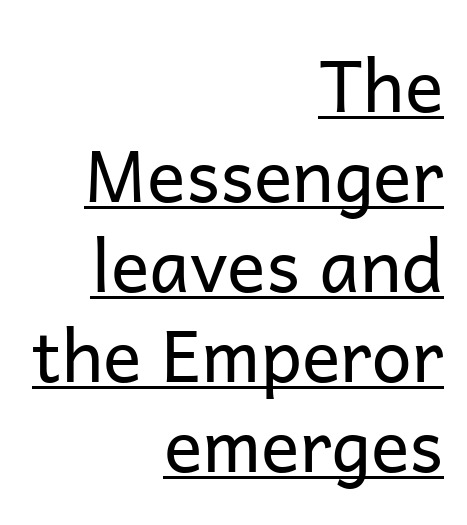
The image shows 72 px regular-weight sans-serif type, upright; set right-aligned, normal line spacing (1.25x), normal letter spacing, underlined; low stroke contrast and a medium x-height.
